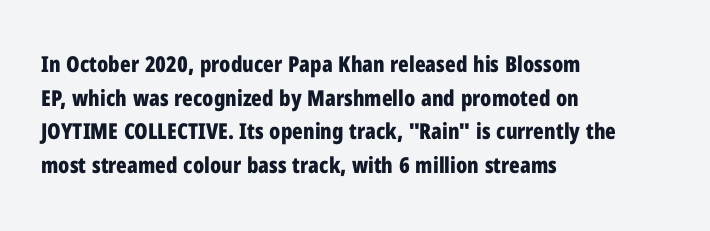
The image shows 22 px bold type, upright; set left-aligned, normal line spacing (1.53x), normal letter spacing, not underlined.
